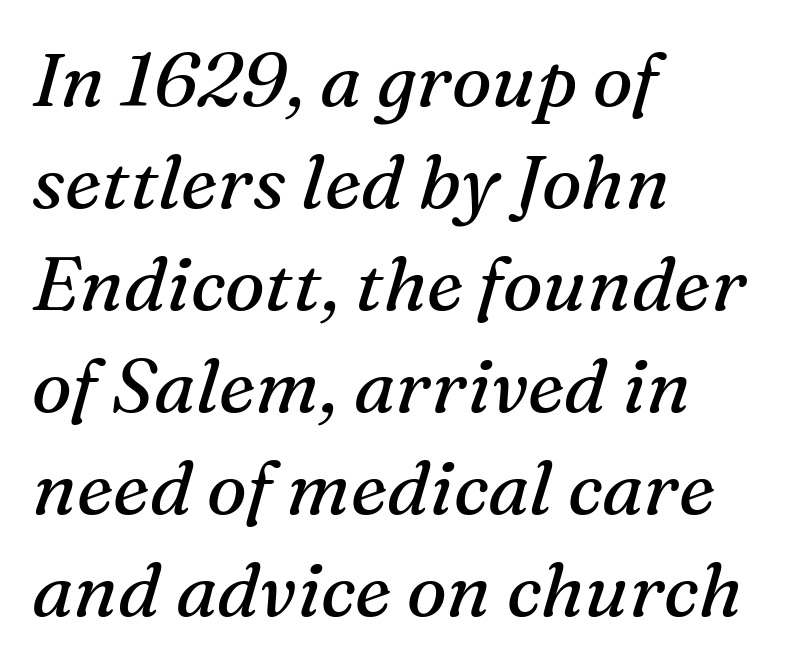
The image shows 75 px regular-weight serif type, italic (leaning right); set left-aligned, normal line spacing (1.36x), normal letter spacing, not underlined; medium stroke contrast and a medium x-height.
